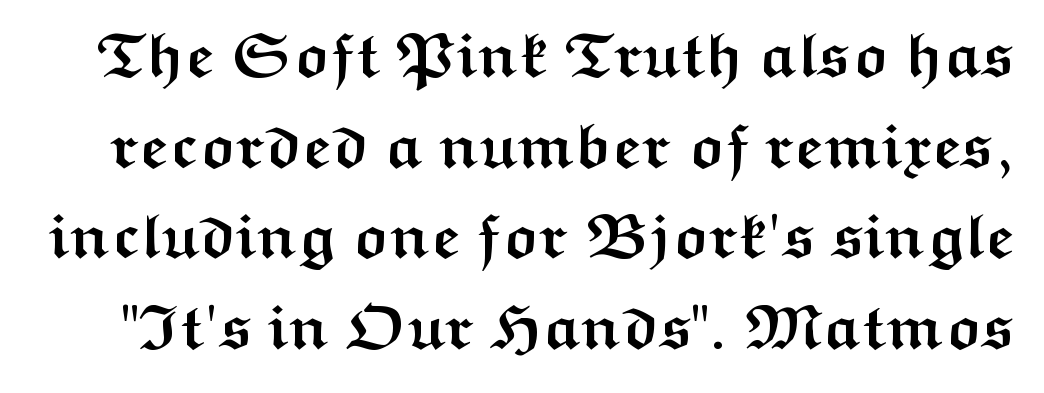
Q: Is the text bold? A: Yes.
Q: Is the text italic (slanted)? A: No, it is upright.
Q: Is the typeface a serif or a sans-serif typeface? A: Sans-serif.
Q: Is the text underlined? A: No.
Q: Is the spacing between letters normal or unusually wide? A: Normal.
Q: Is the spacing between lines tight, normal or loose? A: Normal.
Q: Width (condensed, normal, or wide)? A: Wide.
Q: Stroke contrast? A: Medium.
Q: x-height? A: Medium.
Q: Monospaced? A: No.
